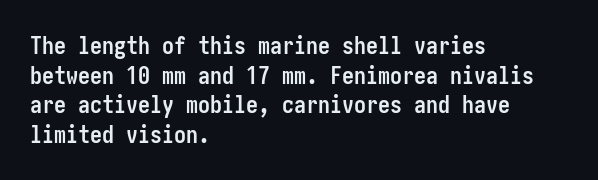
The image shows 24 px bold type, upright; set left-aligned, line spacing 1.23x, normal letter spacing, not underlined.
